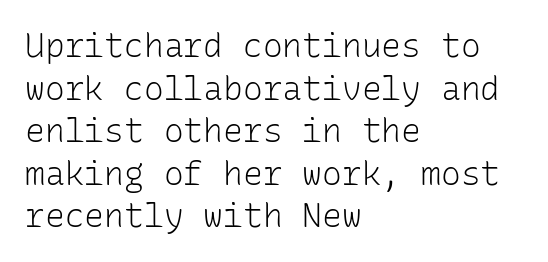
One-word summary of the alignment: left. Looks like terminal output: every glyph gets an equal slot. Regular leading. The type family on display is of the sans-serif kind. Glyph-to-glyph distance matches everyday printed text. These glyphs show unthickened strokes, regular width or finer.
